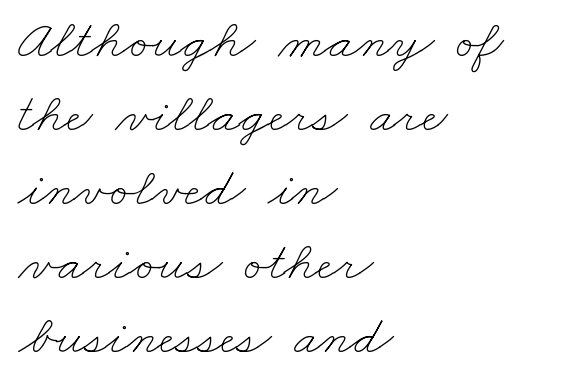
{"bold": "no", "weight": "thin", "width": "wide", "stroke_contrast": "low", "x_height": "small", "monospaced": "no", "underline": "no", "align": "left", "line_spacing": "normal", "line_spacing_ratio": 1.32, "letter_spacing": "normal", "letter_spacing_em": 0.0, "glyph_px": 56}
